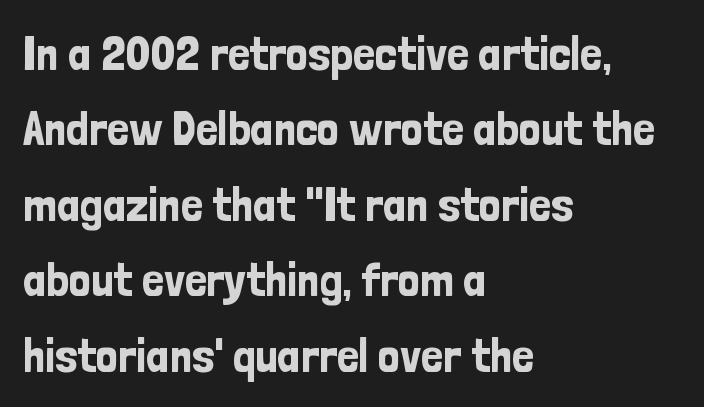
{"serif": "no", "italic": "no", "width": "condensed", "stroke_contrast": "low", "x_height": "medium", "monospaced": "no", "underline": "no", "align": "left", "line_spacing": "normal", "line_spacing_ratio": 1.54, "letter_spacing": "normal", "letter_spacing_em": 0.0, "glyph_px": 49}
